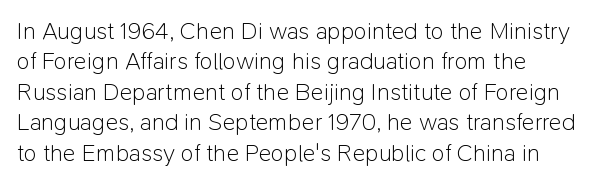
This is the regular roman posture of the typeface. Tracking value appears to be zero — textbook default spacing. Evenly set lines give the paragraph a standard silhouette. This reads as an unemphasized weight, regular at the heaviest. The area under the type is left untouched.
